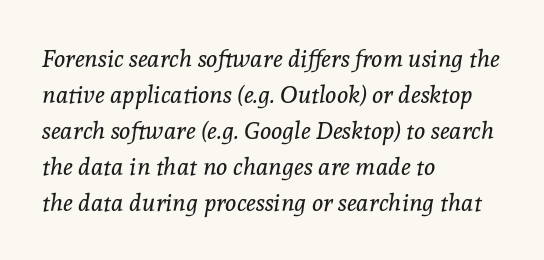
Q: Is the text bold? A: No.
Q: Is the text italic (slanted)? A: Yes, it leans right by about 8 degrees.
Q: Is the text underlined? A: No.
Q: How is the paragraph aligned? A: Left-aligned.
Q: Is the spacing between letters normal or unusually wide? A: Normal.
Q: Is the spacing between lines tight, normal or loose? A: Normal.
